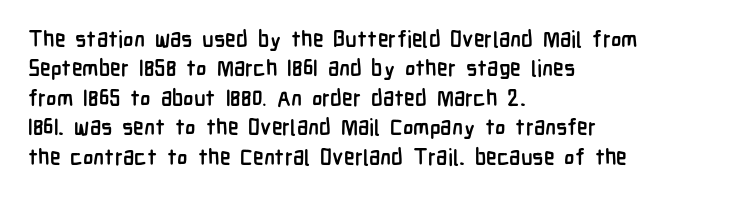
Q: Is the text bold? A: Yes.
Q: Is the text italic (slanted)? A: No, it is upright.
Q: Is the text underlined? A: No.
Q: How is the paragraph aligned? A: Left-aligned.
Q: Is the spacing between letters normal or unusually wide? A: Normal.
Q: Is the spacing between lines tight, normal or loose? A: Normal.
